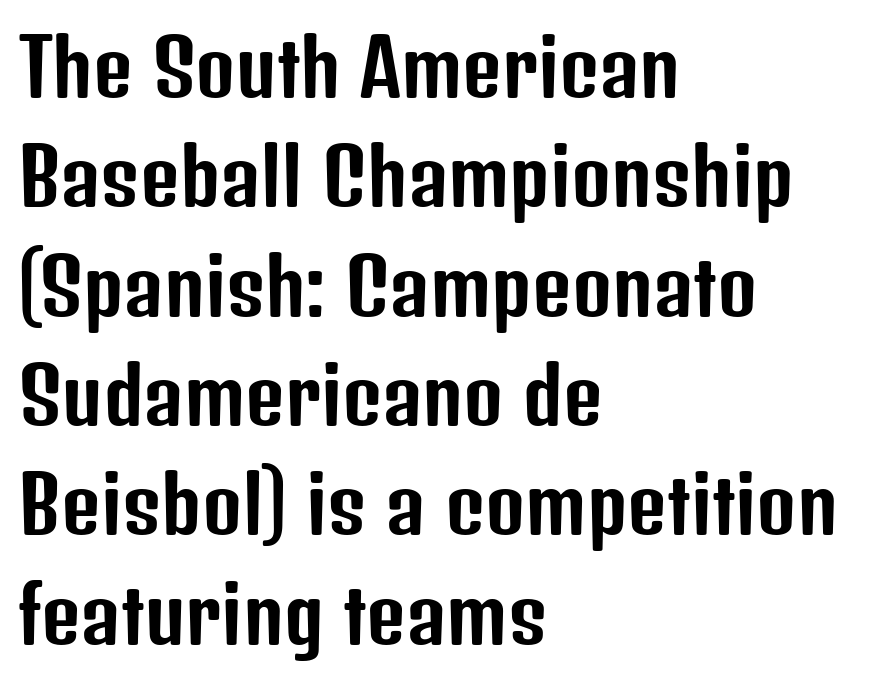
This rendering employs a face without finishing strokes, i.e., a sans-serif. The letters advance in unequal steps, a hallmark of proportional type. Posture: straight, roman, zero tilt. Leading: standard. The tracking reads as untouched default to a designer's eye.
